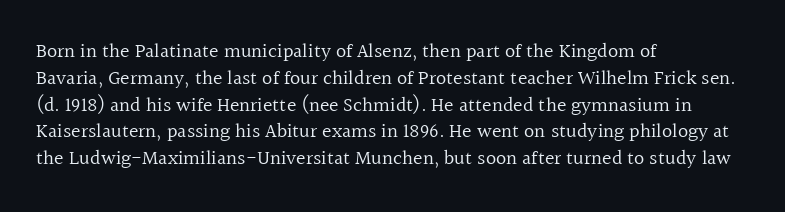
{"italic": "no", "bold": "no", "underline": "no", "align": "left", "line_spacing": "normal", "line_spacing_ratio": 1.34, "letter_spacing": "normal", "letter_spacing_em": 0.0, "glyph_px": 20}
